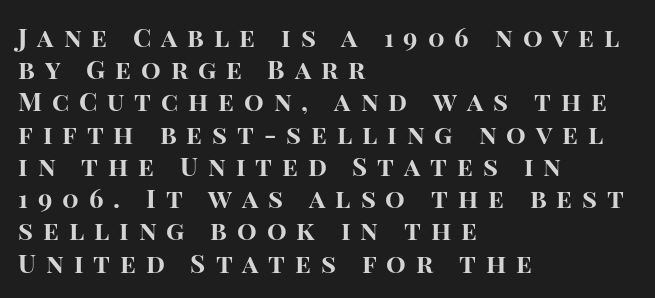
Q: Is the text bold? A: Yes.
Q: Is the text italic (slanted)? A: No, it is upright.
Q: Is the text underlined? A: No.
Q: How is the paragraph aligned? A: Left-aligned.
Q: Is the spacing between letters normal or unusually wide? A: Unusually wide.
